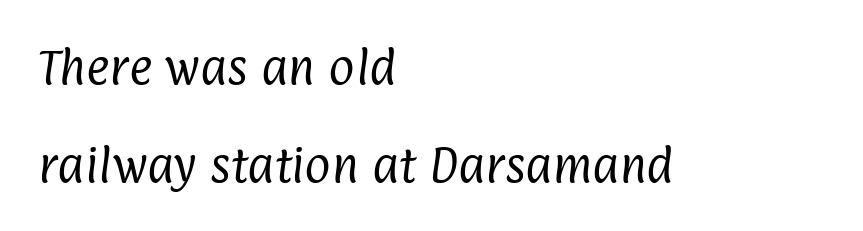
{"serif": "no", "bold": "no", "weight": "regular", "width": "condensed", "stroke_contrast": "low", "x_height": "medium", "monospaced": "no", "underline": "no", "align": "left", "line_spacing": "loose", "line_spacing_ratio": 2.45, "letter_spacing": "normal", "letter_spacing_em": 0.0, "glyph_px": 40}
